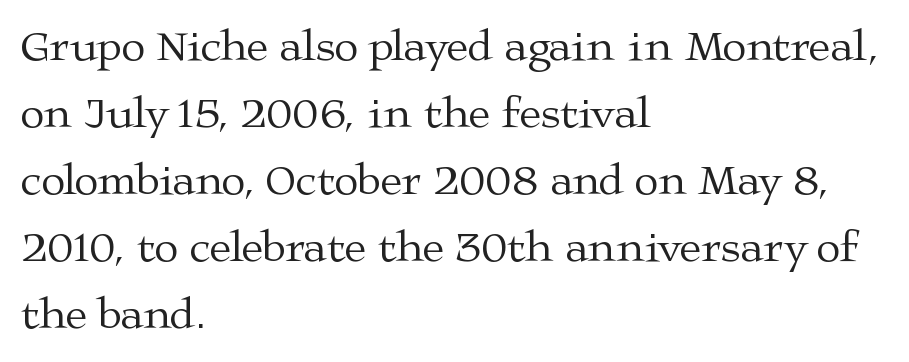
{"serif": "yes", "italic": "no", "bold": "no", "weight": "regular", "width": "wide", "stroke_contrast": "medium", "x_height": "medium", "monospaced": "no", "underline": "no", "align": "left", "line_spacing": "normal", "line_spacing_ratio": 1.52, "letter_spacing": "normal", "letter_spacing_em": 0.0, "glyph_px": 44}
